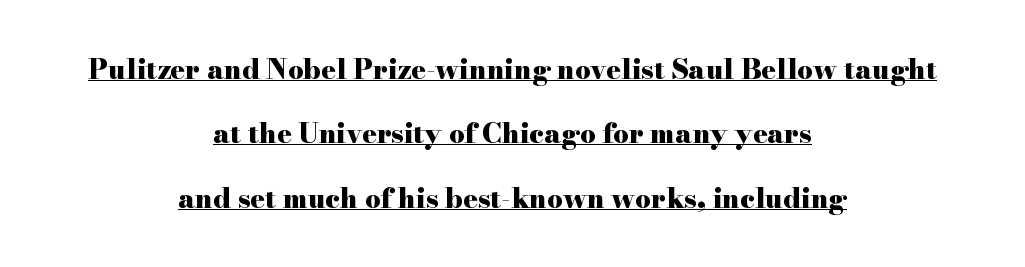
The image shows 27 px bold type, upright; set centered, loose line spacing (2.38x), normal letter spacing, underlined.
